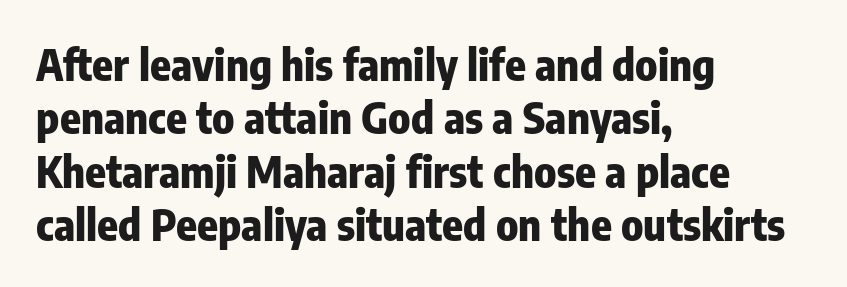
Each glyph is drawn with heavy, bold strokes. Compared with typical body copy, the letter spacing here is the same. The passage shown is typed in a proportional face where columns would drift. Has an underline been added? It has not. The type sits square on the baseline with zero lean. This is sans-serif lettering, the kind often seen on screens and signage.
